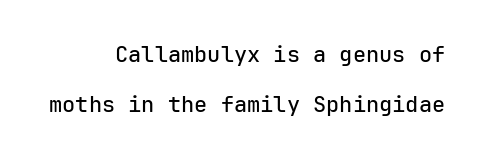
Honestly, the rows look like they've been pulled way apart. A roman cut, with each character standing at attention. Alignment: flush right. Honestly, the letter spacing is just normal — you wouldn't notice it. The zone under the glyphs is completely vacant.
